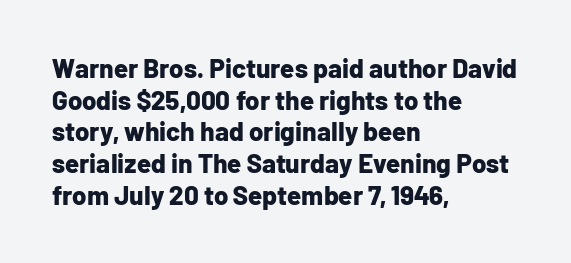
{"italic": "no", "bold": "yes", "underline": "no", "align": "left", "line_spacing_ratio": 1.22, "letter_spacing": "normal", "letter_spacing_em": 0.0, "glyph_px": 26}
